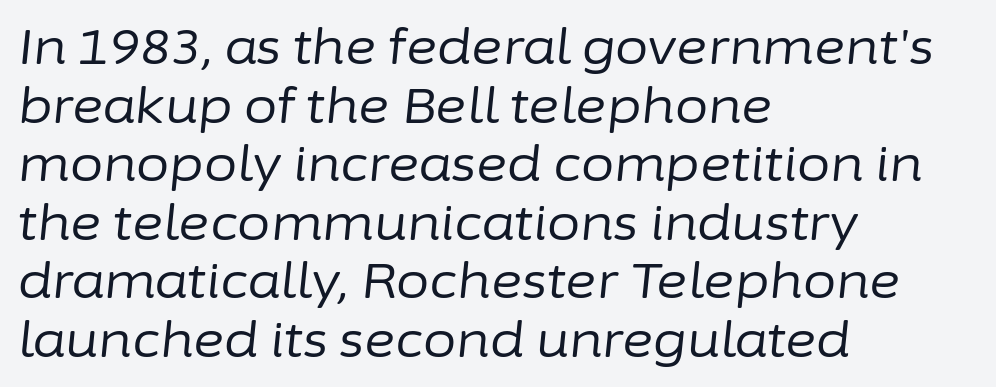
Q: Is the text bold? A: No.
Q: Is the text italic (slanted)? A: Yes, it leans right by about 6 degrees.
Q: Is the text underlined? A: No.
Q: How is the paragraph aligned? A: Left-aligned.
Q: Is the spacing between letters normal or unusually wide? A: Normal.
Q: Width (condensed, normal, or wide)? A: Normal.
Q: Stroke contrast? A: Low.
Q: x-height? A: Medium.
Q: Monospaced? A: No.
